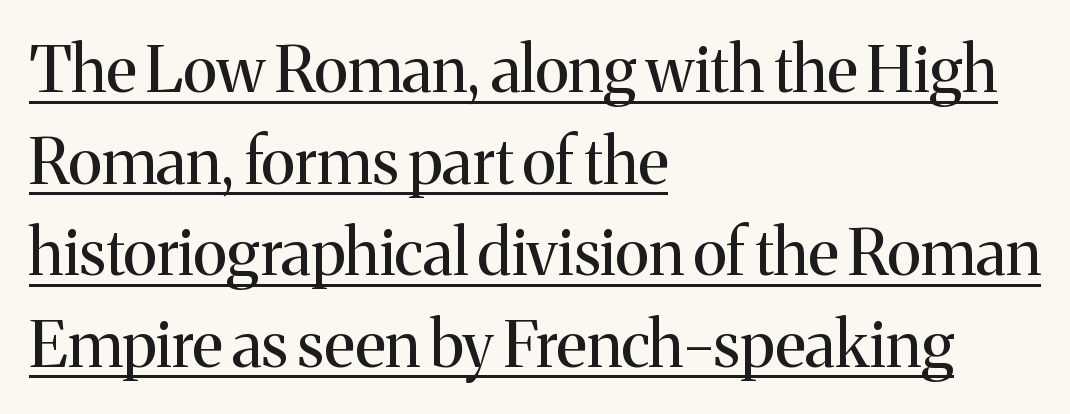
The image shows 64 px regular-weight serif type, upright; set left-aligned, normal line spacing (1.43x), normal letter spacing, underlined; medium stroke contrast and a medium x-height.
